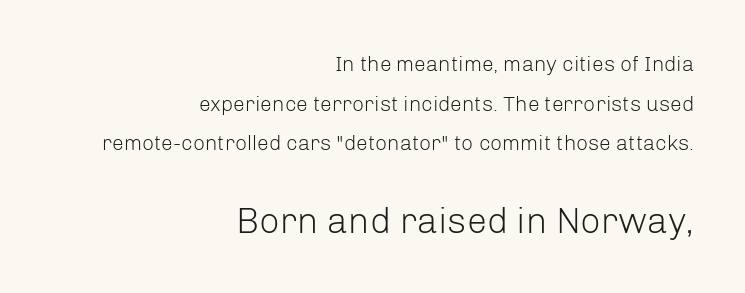
The image shows 36 px light sans-serif type, upright; set right-aligned, line spacing 1.89x, normal letter spacing, not underlined; the second (bottom) block is 1.71x larger; low stroke contrast and a medium x-height.
